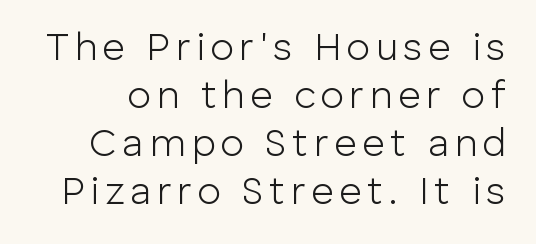
The image shows 39 px light sans-serif type, upright; set line spacing 1.23x, not underlined; low stroke contrast and a medium x-height.
